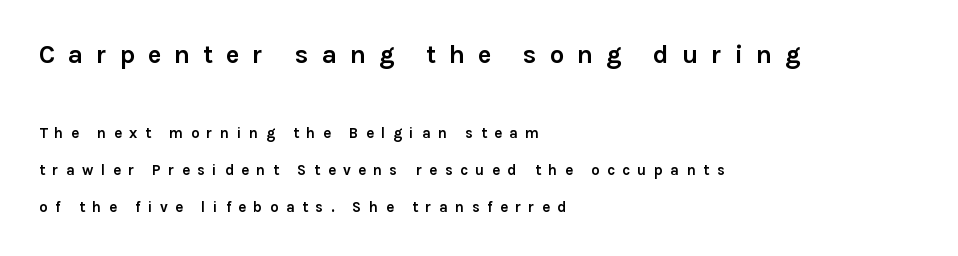
Whoever set this chose breathing room over compactness in the vertical rhythm. A typesetter would call this heavily tracked-out type. Character size in the leading block exceeds that of the trailing block. The passage shown is not underscored anywhere. If you drew a ruler down the left edge, every line would touch it. You'd pick this weight for a headline — it's a proper bold.
